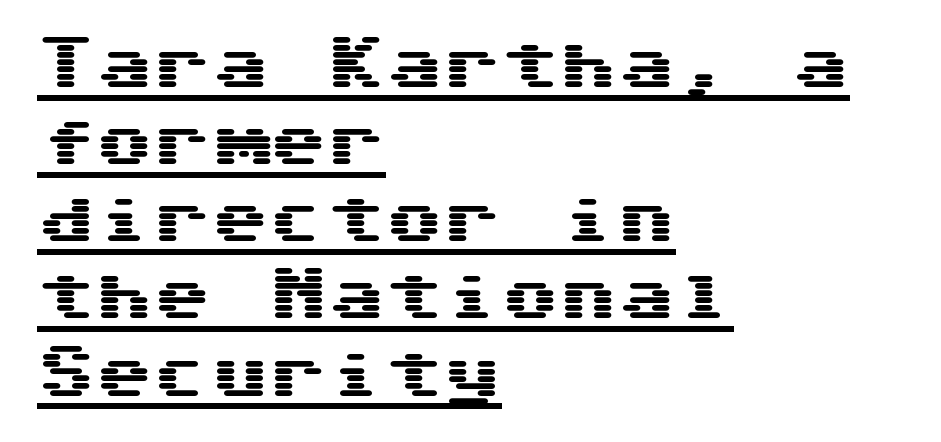
Vertical strokes here are truly vertical. The lines sit at an ordinary, default distance from one another. These lines keep a tight, regular rhythm from letter to letter. Has an underline been added? It has.
